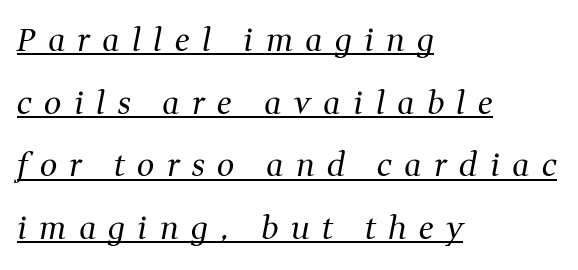
{"serif": "yes", "italic": "yes", "lean": "right", "slant_degrees": 11, "bold": "no", "weight": "regular", "width": "normal", "stroke_contrast": "medium", "x_height": "medium", "monospaced": "no", "underline": "yes", "align": "left", "line_spacing": "loose", "line_spacing_ratio": 2.02, "letter_spacing": "wide", "letter_spacing_em": 0.4, "glyph_px": 31}
